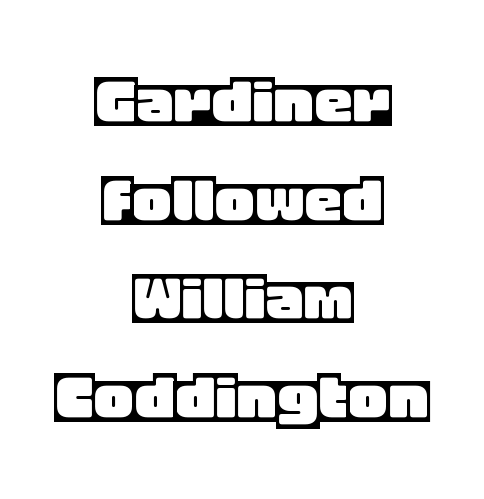
{"italic": "no", "width": "normal", "x_height": "large", "monospaced": "no", "underline": "no", "align": "center", "line_spacing": "normal", "line_spacing_ratio": 1.28, "letter_spacing": "normal", "letter_spacing_em": 0.0, "glyph_px": 77}
